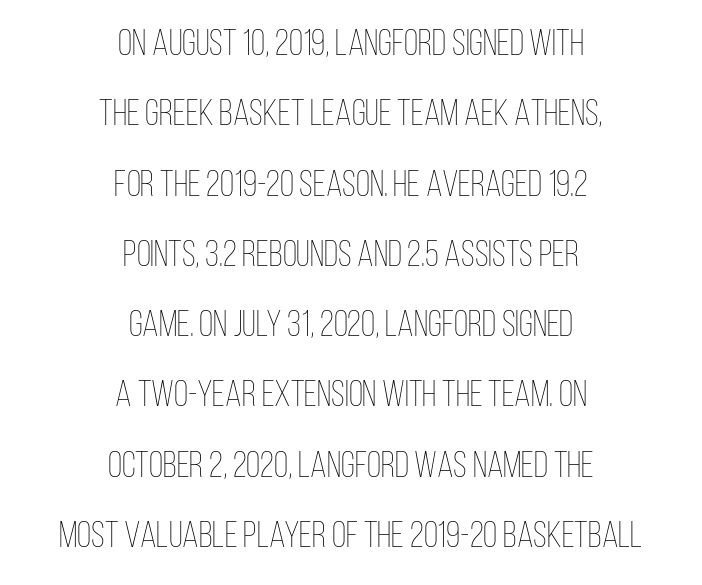
{"italic": "no", "bold": "no", "weight": "thin", "width": "condensed", "stroke_contrast": "low", "x_height": "large", "monospaced": "no", "underline": "no", "align": "center", "line_spacing": "loose", "line_spacing_ratio": 1.9, "letter_spacing": "normal", "letter_spacing_em": 0.0, "glyph_px": 37}
